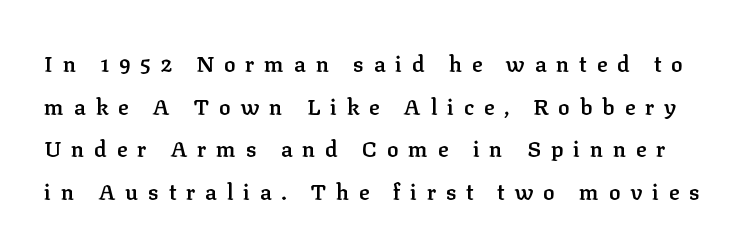
Q: Is the text bold? A: Semi-bold.
Q: Is the text italic (slanted)? A: No, it is upright.
Q: Is the text underlined? A: No.
Q: Is the spacing between letters normal or unusually wide? A: Unusually wide.
Q: Is the spacing between lines tight, normal or loose? A: Loose.
